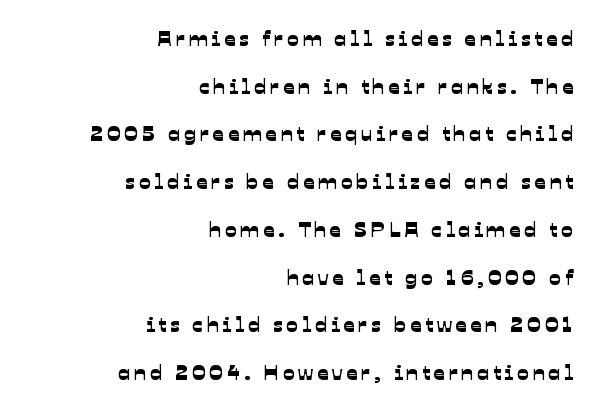
{"underline": "no", "align": "right", "line_spacing": "loose", "line_spacing_ratio": 2.17, "glyph_px": 22}
